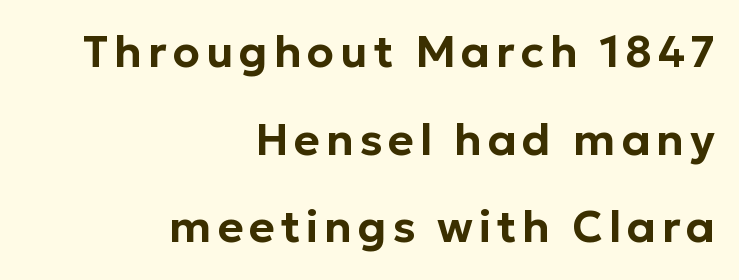
Q: Is the text italic (slanted)? A: No, it is upright.
Q: Is the typeface a serif or a sans-serif typeface? A: Sans-serif.
Q: Is the text underlined? A: No.
Q: How is the paragraph aligned? A: Right-aligned.
Q: Is the spacing between lines tight, normal or loose? A: Loose.
Q: Width (condensed, normal, or wide)? A: Normal.
Q: Stroke contrast? A: Low.
Q: x-height? A: Medium.
Q: Monospaced? A: No.
